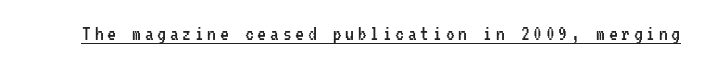
The image shows 22 px text type, upright; set underlined.
